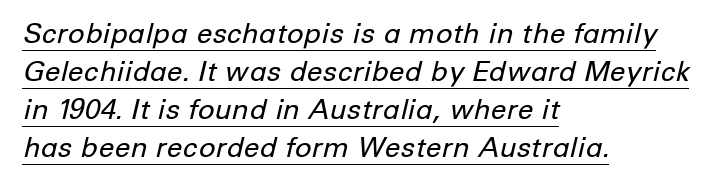
Do the characters align in a grid? No, the font is proportional. Nobody touched the tracking dial on this one. There's an unmistakable incline to the writing here. Check the space under the baseline: a stroke is drawn there.
